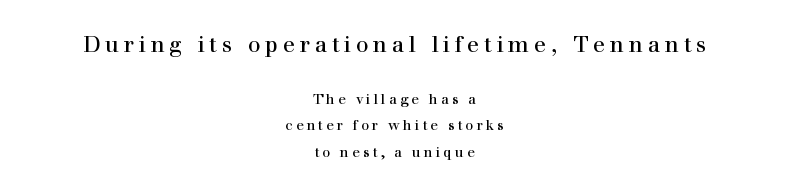
The image shows 22 px text type, upright; set centered, line spacing 1.88x, unusually wide letter spacing (+0.22 em), not underlined; the first (top) block is 1.57x larger.
